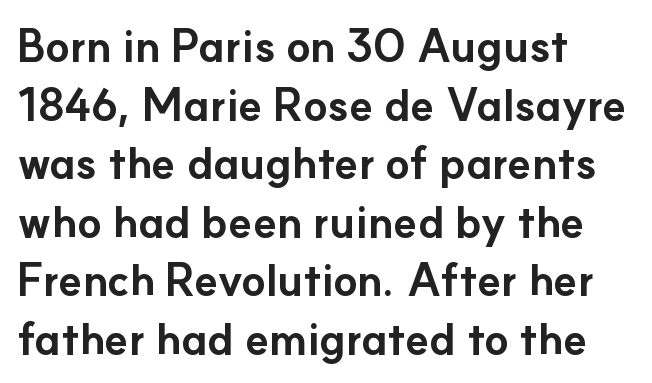
Q: Is the text bold? A: Yes.
Q: Is the text italic (slanted)? A: No, it is upright.
Q: Is the typeface a serif or a sans-serif typeface? A: Sans-serif.
Q: Is the text underlined? A: No.
Q: How is the paragraph aligned? A: Left-aligned.
Q: Is the spacing between letters normal or unusually wide? A: Normal.
Q: Is the spacing between lines tight, normal or loose? A: Normal.
Q: Width (condensed, normal, or wide)? A: Normal.
Q: Stroke contrast? A: Low.
Q: x-height? A: Small.
Q: Monospaced? A: No.
